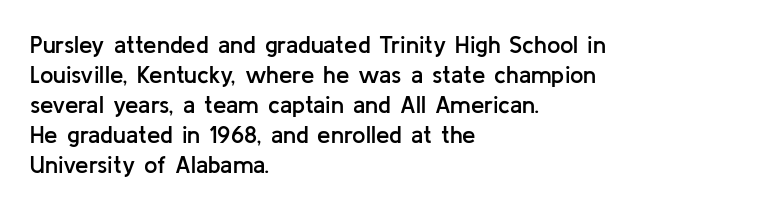
Q: Is the text bold? A: Semi-bold.
Q: Is the text italic (slanted)? A: No, it is upright.
Q: Is the text underlined? A: No.
Q: How is the paragraph aligned? A: Left-aligned.
Q: Is the spacing between letters normal or unusually wide? A: Normal.
Q: Is the spacing between lines tight, normal or loose? A: Normal.
